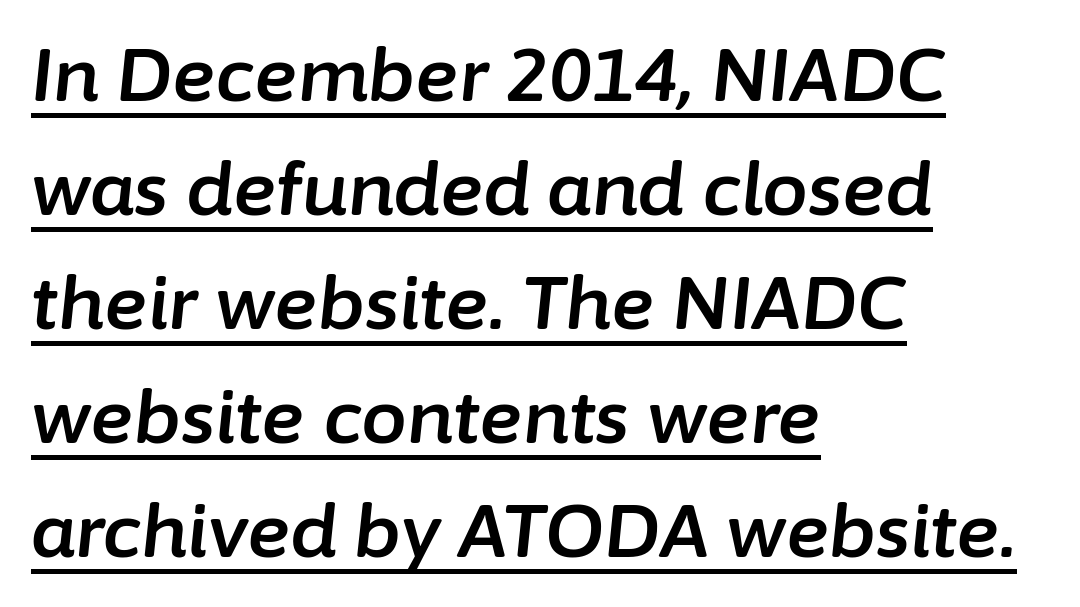
Character widths vary here, with narrow letters taking less room than wide ones. Each new line begins a customary step beneath the previous one. Emphasis-style slanted type is in use. Inter-character spacing is left at the font's built-in metrics. The paragraph shown leans on its left margin. Has an underline been added? It has.
